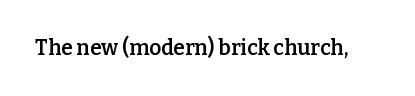
The image shows 21 px text type, upright; set normal letter spacing, not underlined.
